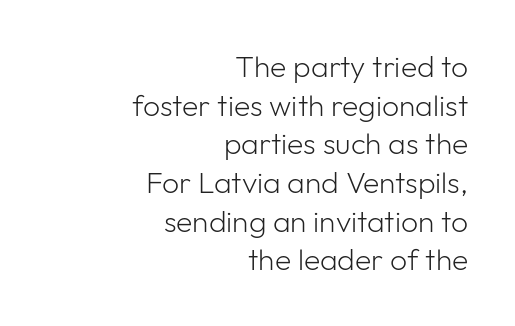
The image shows 30 px light sans-serif type, upright; set right-aligned, normal line spacing (1.29x), normal letter spacing, not underlined; low stroke contrast and a medium x-height.
